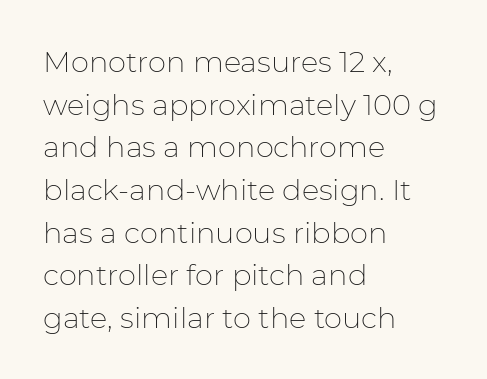
{"serif": "no", "italic": "no", "bold": "no", "weight": "thin", "width": "normal", "stroke_contrast": "low", "x_height": "medium", "monospaced": "no", "underline": "no", "align": "left", "line_spacing": "normal", "line_spacing_ratio": 1.47, "letter_spacing": "normal", "letter_spacing_em": 0.0, "glyph_px": 29}
